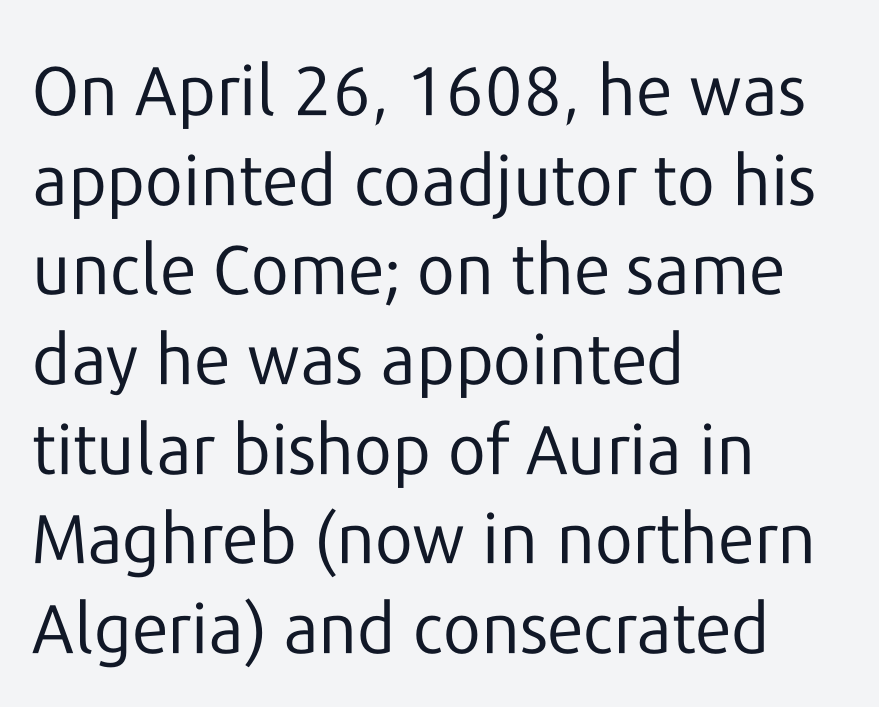
The weight tops out at a normal text grade. Spacing between characters is what you'd get straight out of the box. Each letter's strokes conclude bluntly, with no projecting serifs. The rendering uses a moderate line-height, typical for paragraphs. The lines in this sample share a left origin and differ only in where they stop. Looks like regular typesetting: each glyph gets only the width it needs.
